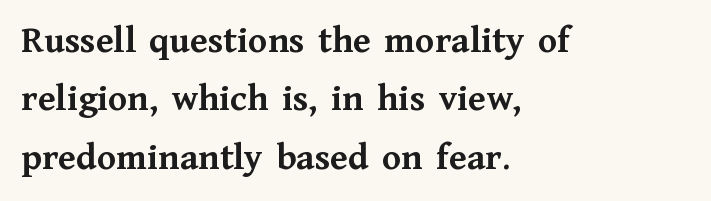
The typesetting leans heavy: a genuine bold. This sample uses an upright cut, with every glyph sitting square on the baseline. The leading is moderate, giving the passage an even texture. The space beneath each line is pristine and unruled. The gaps between neighbouring characters are ordinary and unremarkable.
